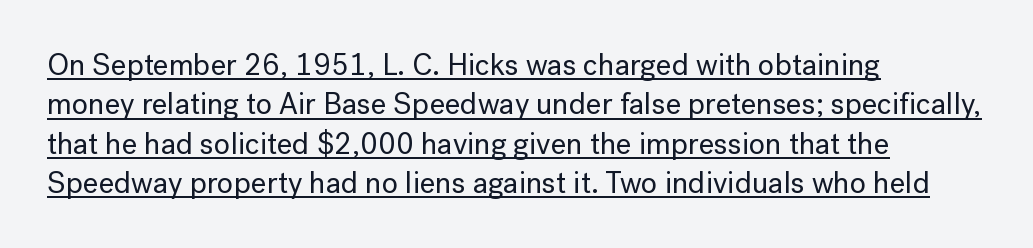
The image shows 30 px sans-serif type, upright; set left-aligned, normal line spacing (1.31x), normal letter spacing, underlined; low stroke contrast and a medium x-height.
